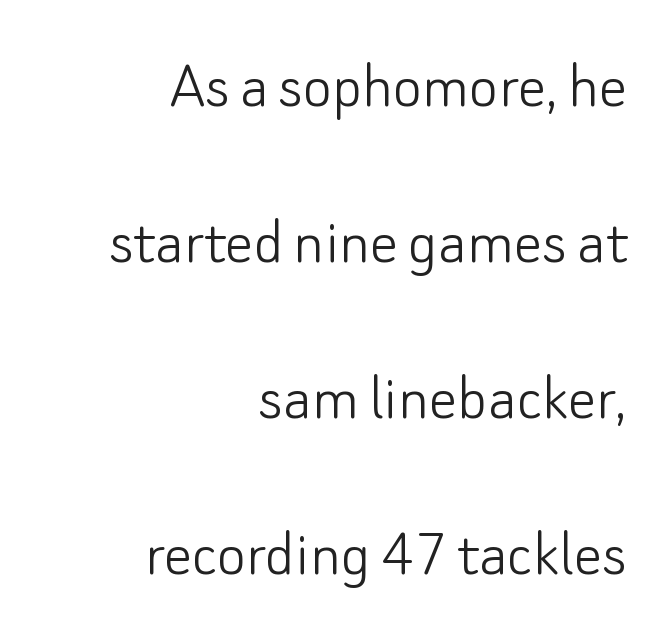
Examine the stroke ends and you'll find no serifs. This block would shrink considerably if given ordinary leading; it's expanded now. These lines keep a tight, regular rhythm from letter to letter. Horizontal alignment here is rightward, an uncommon choice for prose. This rendering features lettering with no underline. Looks like regular typesetting: each glyph gets only the width it needs.
